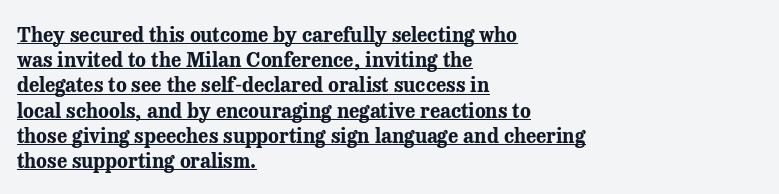
The image shows 20 px bold type, upright; set left-aligned, normal line spacing (1.26x), normal letter spacing, underlined.
